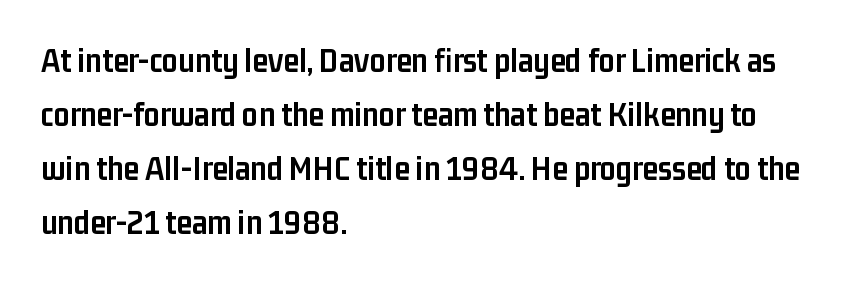
Plain, unruled lines of type. These lines sit exactly where default settings would place them. Is this a fixed-width face? No — the glyphs have proportional, varying widths. Quick note: not italic, upright.
